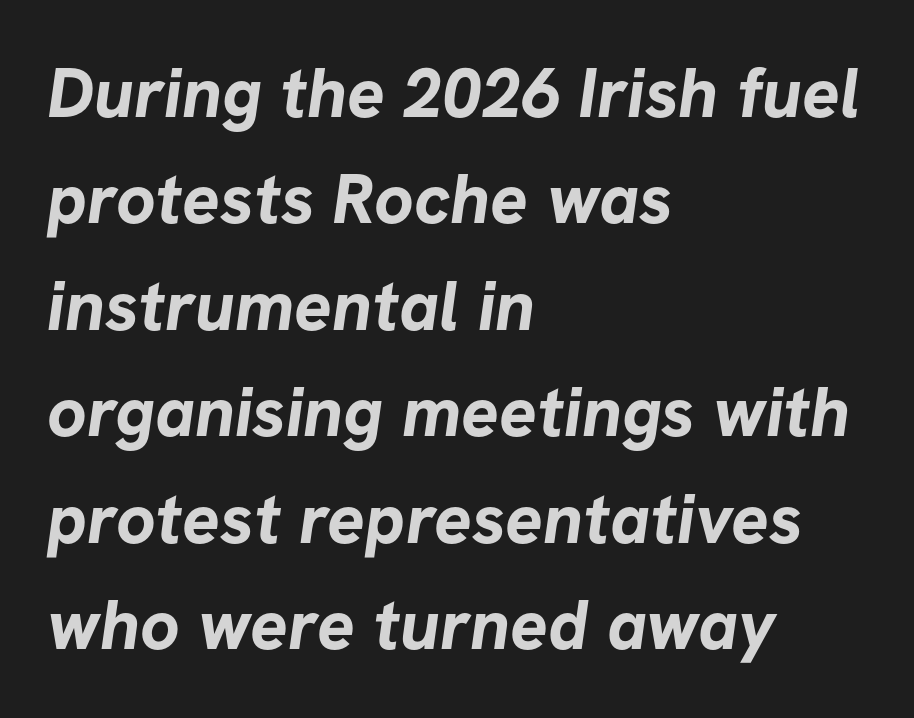
Bare-footed words on every line. The letters advance in unequal steps, a hallmark of proportional type. Default kerning and tracking; the words read as compact shapes. Horizontal bands of white between lines are of average thickness. Which margin do the lines hug? The left one — the right edge is uneven.
